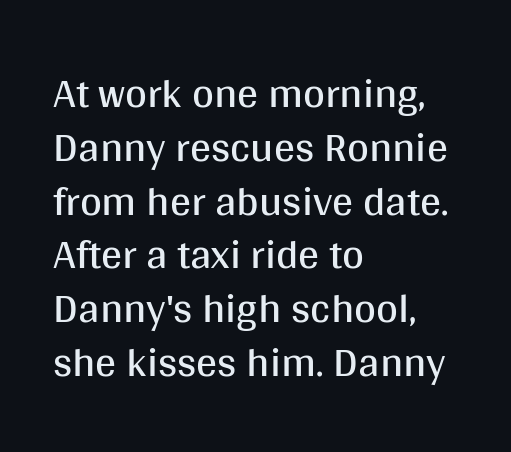
The image shows 42 px regular-weight sans-serif type, upright; set left-aligned, normal line spacing (1.28x), normal letter spacing, not underlined; medium stroke contrast and a large x-height.
